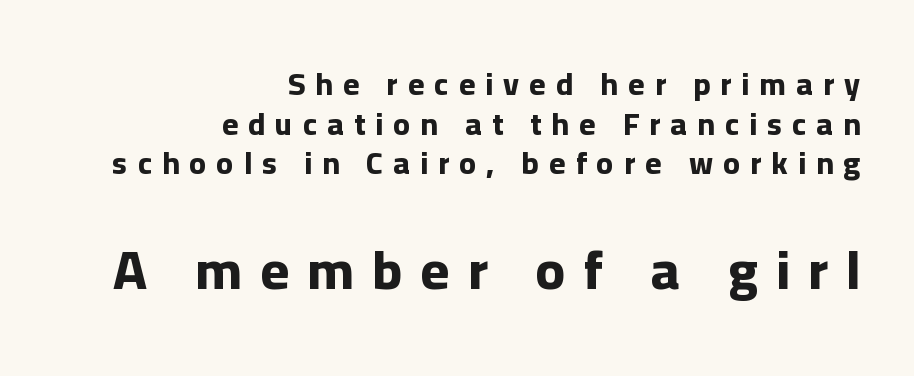
This layout puts the modest block above and the oversized block below. The type family on display is of the sans-serif kind. You could not count columns in this text — the font is proportionally spaced. The compositor pushed each line to the right boundary. Glance below the letters and you will spot only blank space. Upright lettering throughout.
